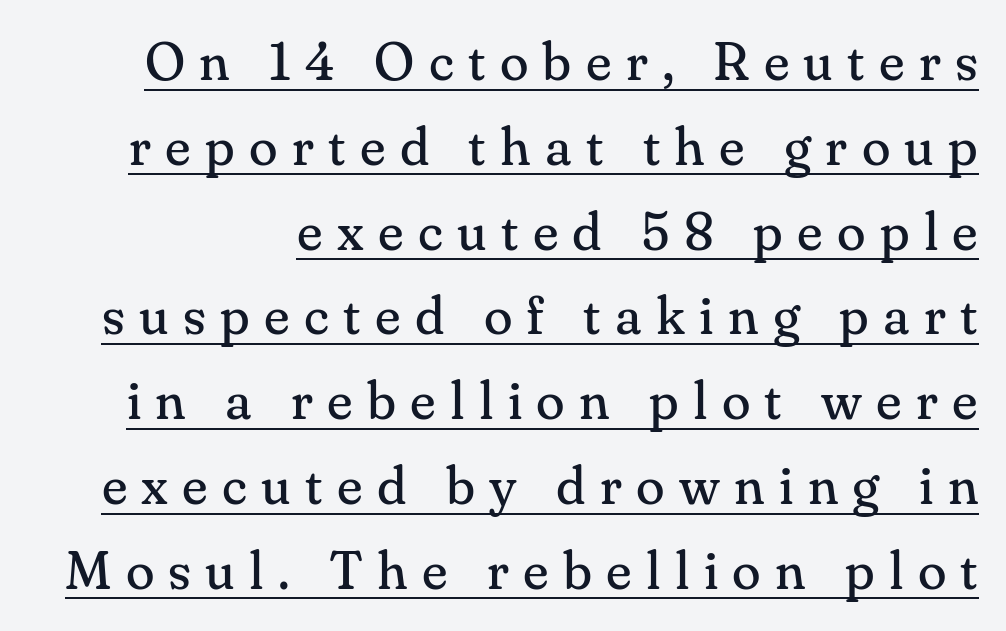
{"serif": "yes", "italic": "no", "bold": "no", "weight": "regular", "width": "normal", "stroke_contrast": "medium", "x_height": "small", "monospaced": "no", "underline": "yes", "line_spacing": "normal", "line_spacing_ratio": 1.6, "letter_spacing": "wide", "letter_spacing_em": 0.27, "glyph_px": 53}
